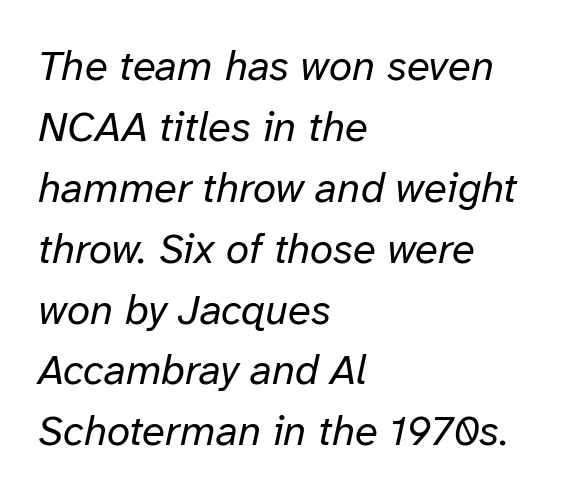
The image shows 42 px regular-weight type, italic (leaning right); set left-aligned, normal line spacing (1.45x), normal letter spacing, not underlined; low stroke contrast and a medium x-height.
